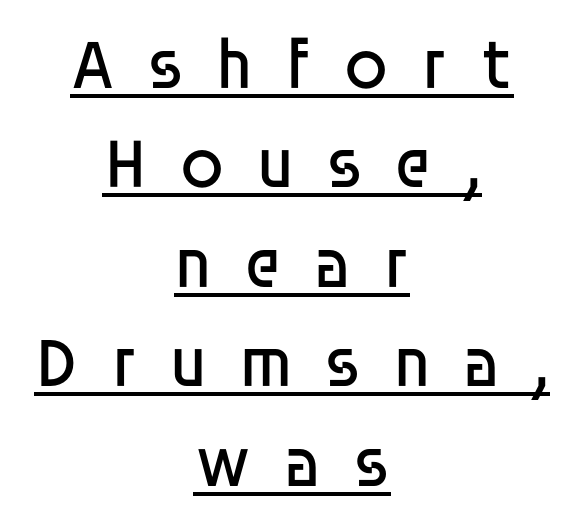
{"serif": "no", "italic": "no", "bold": "no", "weight": "regular", "width": "normal", "stroke_contrast": "low", "x_height": "large", "monospaced": "no", "underline": "yes", "align": "center", "line_spacing": "normal", "line_spacing_ratio": 1.4, "letter_spacing": "wide", "letter_spacing_em": 0.44, "glyph_px": 71}
